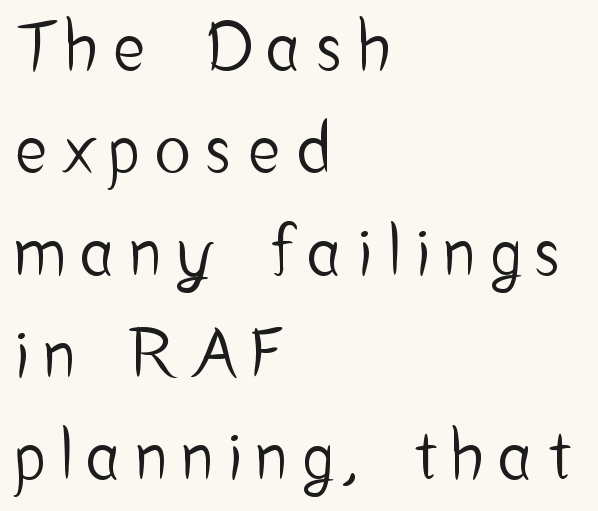
Q: Is the text italic (slanted)? A: No, it is upright.
Q: Is the typeface a serif or a sans-serif typeface? A: Sans-serif.
Q: Is the text underlined? A: No.
Q: How is the paragraph aligned? A: Left-aligned.
Q: Is the spacing between letters normal or unusually wide? A: Unusually wide.
Q: Is the spacing between lines tight, normal or loose? A: Normal.
Q: Width (condensed, normal, or wide)? A: Condensed.
Q: Stroke contrast? A: Low.
Q: x-height? A: Medium.
Q: Monospaced? A: No.
